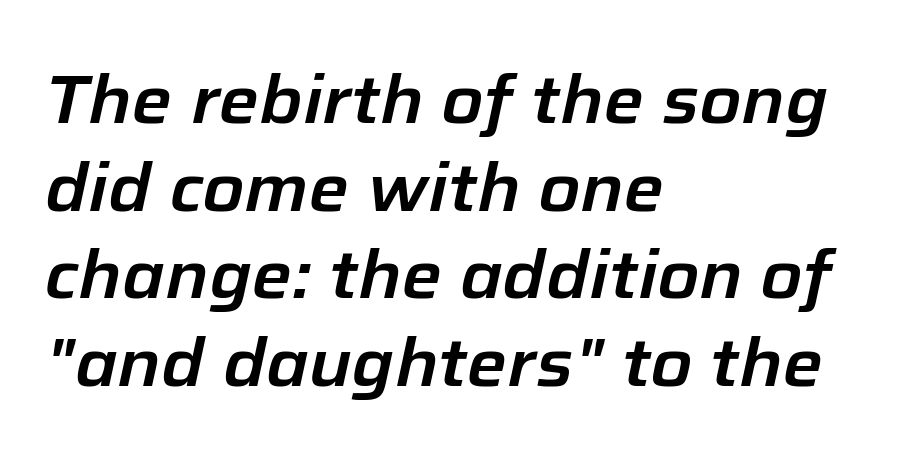
The image shows 68 px text type, italic (leaning right); set left-aligned, normal line spacing (1.29x), normal letter spacing, not underlined; low stroke contrast and a medium x-height.
